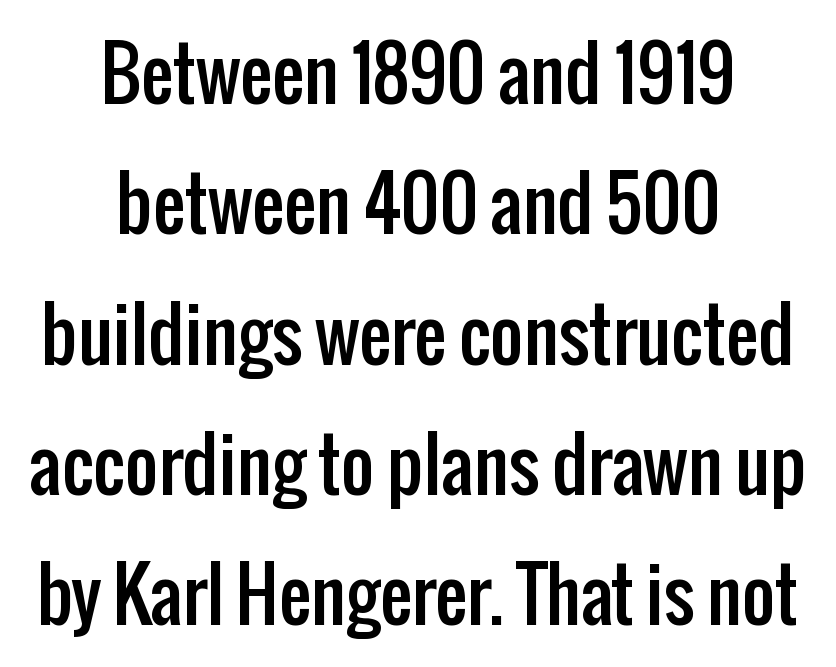
{"serif": "no", "italic": "no", "width": "condensed", "stroke_contrast": "low", "x_height": "medium", "monospaced": "no", "underline": "no", "align": "center", "line_spacing_ratio": 1.81, "letter_spacing": "normal", "letter_spacing_em": 0.0, "glyph_px": 72}
